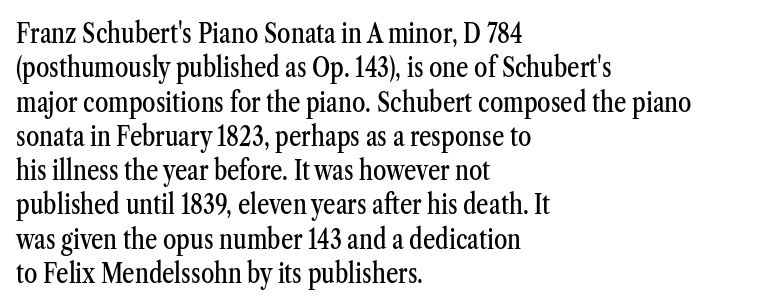
{"italic": "no", "underline": "no", "align": "left", "line_spacing": "normal", "line_spacing_ratio": 1.27, "letter_spacing": "normal", "letter_spacing_em": 0.0, "glyph_px": 27}
